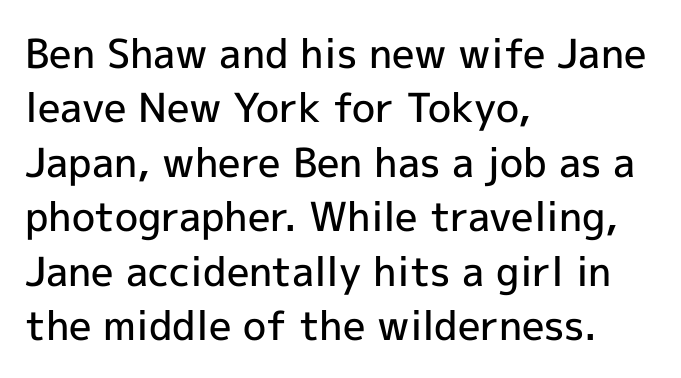
{"serif": "no", "italic": "no", "bold": "semi", "weight": "semibold", "width": "normal", "x_height": "medium", "monospaced": "no", "underline": "no", "align": "left", "line_spacing": "normal", "line_spacing_ratio": 1.36, "letter_spacing": "normal", "letter_spacing_em": 0.0, "glyph_px": 40}
